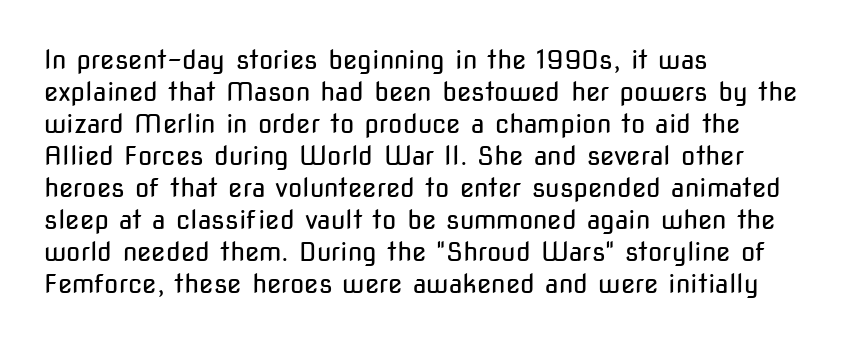
The image shows 26 px text type, upright; set left-aligned, line spacing 1.23x, normal letter spacing, not underlined.
